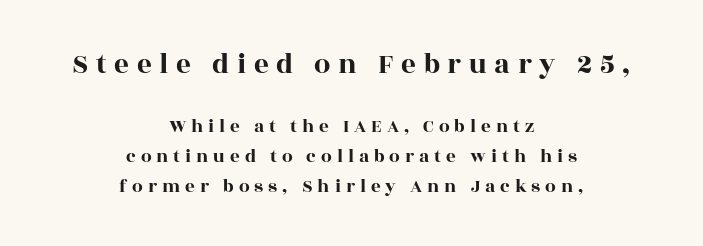
The image shows 29 px wide serif type, upright; set centered, normal line spacing (1.58x), unusually wide letter spacing (+0.26 em), not underlined; the first (top) block is 1.53x larger; a large x-height.
